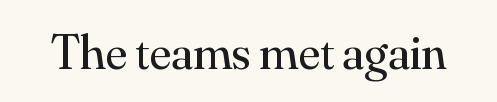
{"serif": "yes", "italic": "no", "bold": "no", "weight": "regular", "width": "normal", "stroke_contrast": "medium", "x_height": "small", "monospaced": "no", "underline": "no", "letter_spacing": "normal", "letter_spacing_em": 0.0, "glyph_px": 50}
